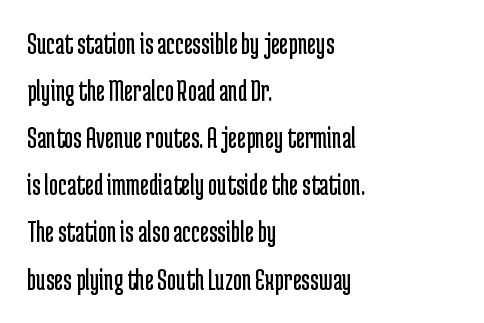
Reading down the column, the eye jumps a familiar distance to each next line. No chunkiness to these letters — they're not bold. Characters remain perfectly vertical along every line. The rendering uses natural spacing where letterforms have individual widths. Short note: letters normally spaced.
